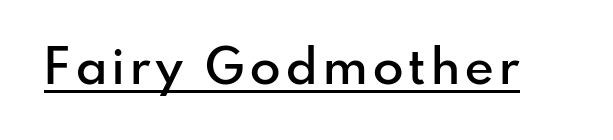
The image shows 50 px semibold sans-serif type, upright; set underlined; low stroke contrast and a small x-height.
